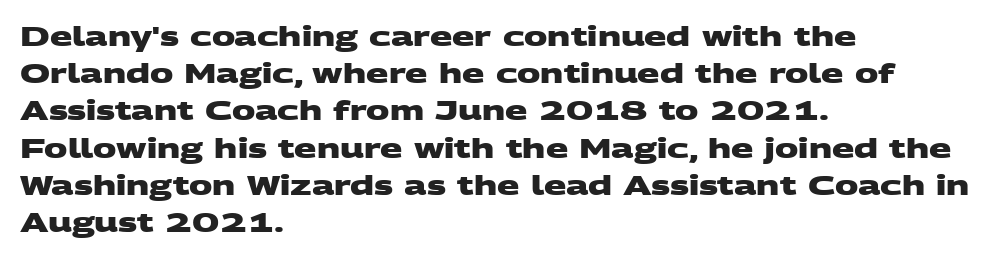
{"bold": "yes", "underline": "no", "align": "left", "line_spacing": "normal", "line_spacing_ratio": 1.43, "letter_spacing": "normal", "letter_spacing_em": 0.0, "glyph_px": 26}
